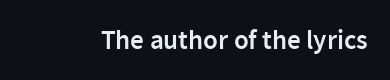
Q: Is the text bold? A: Semi-bold.
Q: Is the text italic (slanted)? A: No, it is upright.
Q: Is the text underlined? A: No.
Q: Is the spacing between letters normal or unusually wide? A: Normal.
